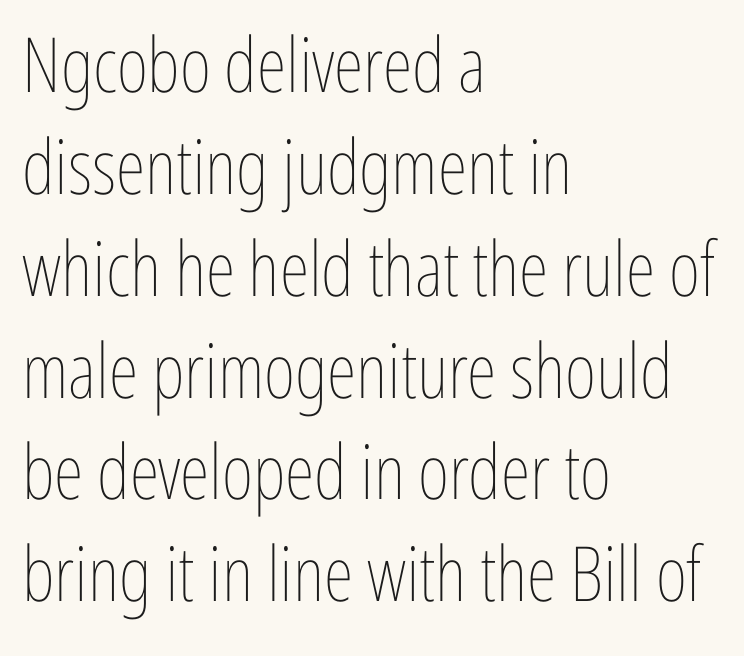
Q: Is the text bold? A: No.
Q: Is the text italic (slanted)? A: No, it is upright.
Q: Is the text underlined? A: No.
Q: How is the paragraph aligned? A: Left-aligned.
Q: Is the spacing between letters normal or unusually wide? A: Normal.
Q: Is the spacing between lines tight, normal or loose? A: Normal.
Q: Width (condensed, normal, or wide)? A: Condensed.
Q: Stroke contrast? A: Low.
Q: x-height? A: Medium.
Q: Monospaced? A: No.
